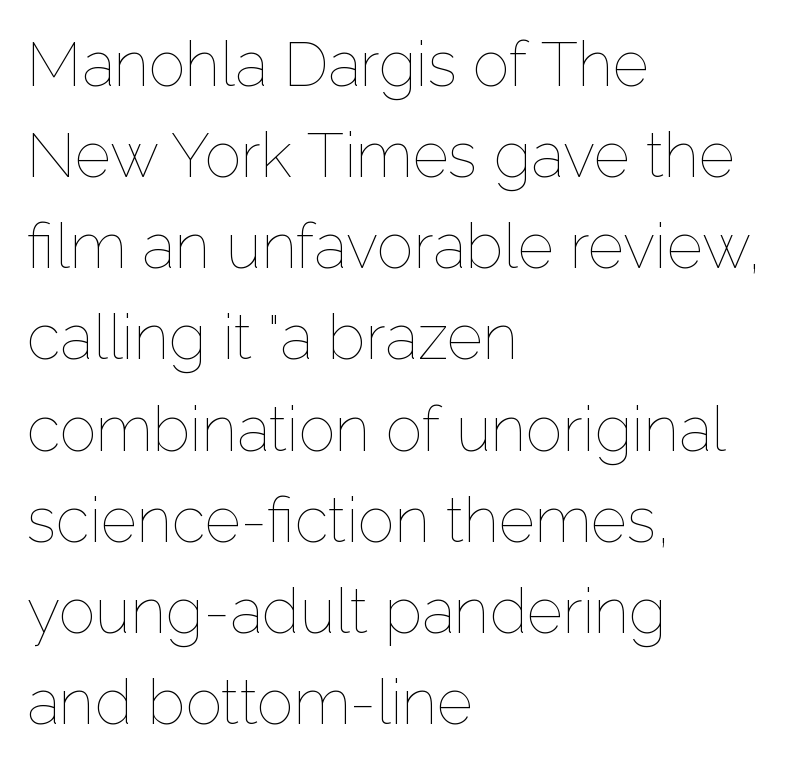
{"italic": "no", "bold": "no", "weight": "thin", "width": "normal", "stroke_contrast": "low", "x_height": "medium", "monospaced": "no", "underline": "no", "align": "left", "line_spacing": "normal", "line_spacing_ratio": 1.47, "letter_spacing": "normal", "letter_spacing_em": 0.0, "glyph_px": 62}
